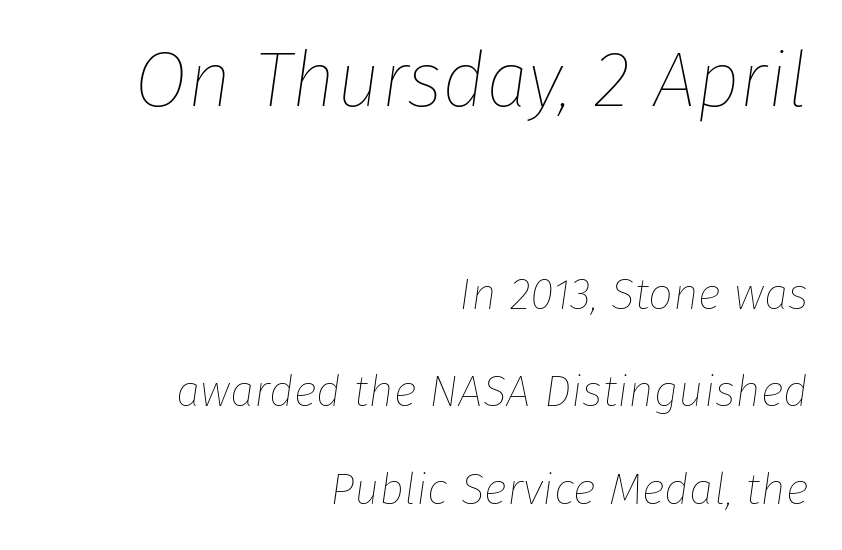
Stems here are at most as thick as an everyday book face. The letters in the upper block stand taller than those in the block below. Vertical spacing — loose. These lines are rendered in a variable-pitch font.
